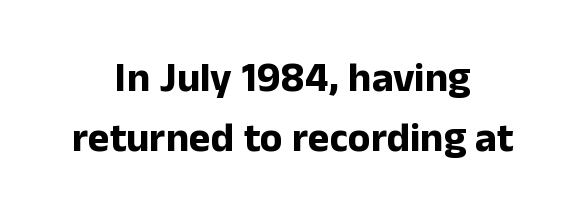
The image shows 41 px bold sans-serif type, upright; set centered, normal line spacing (1.47x), normal letter spacing, not underlined; low stroke contrast and a medium x-height.
